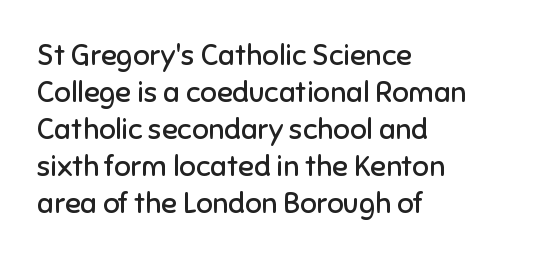
Q: Is the text bold? A: No.
Q: Is the text italic (slanted)? A: No, it is upright.
Q: Is the typeface a serif or a sans-serif typeface? A: Sans-serif.
Q: Is the text underlined? A: No.
Q: How is the paragraph aligned? A: Left-aligned.
Q: Is the spacing between letters normal or unusually wide? A: Normal.
Q: Is the spacing between lines tight, normal or loose? A: Normal.
Q: Width (condensed, normal, or wide)? A: Normal.
Q: Stroke contrast? A: Low.
Q: x-height? A: Medium.
Q: Monospaced? A: No.
